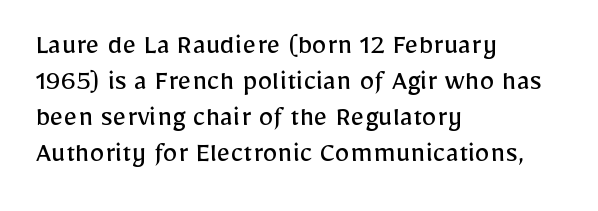
Q: Is the text bold? A: No.
Q: Is the text italic (slanted)? A: No, it is upright.
Q: Is the typeface a serif or a sans-serif typeface? A: Sans-serif.
Q: Is the text underlined? A: No.
Q: How is the paragraph aligned? A: Left-aligned.
Q: Is the spacing between letters normal or unusually wide? A: Normal.
Q: Width (condensed, normal, or wide)? A: Normal.
Q: Stroke contrast? A: Low.
Q: x-height? A: Medium.
Q: Monospaced? A: No.
